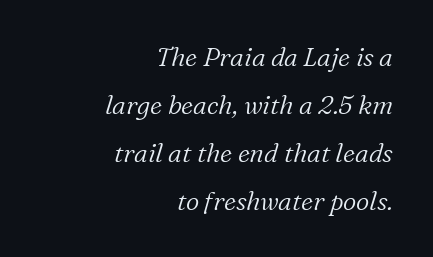
Is the type slanted? Yes — the strokes lean at a clear angle. Think standard paragraph weight, or any step lighter than that. The text block is weighted toward the right margin, trailing off unevenly leftward. Default kerning and tracking; the words read as compact shapes.
